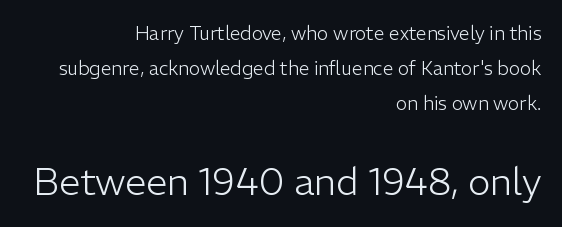
The image shows 38 px light sans-serif type, upright; set right-aligned, line spacing 1.85x, normal letter spacing, not underlined; the second (bottom) block is 2.0x larger; low stroke contrast and a medium x-height.
